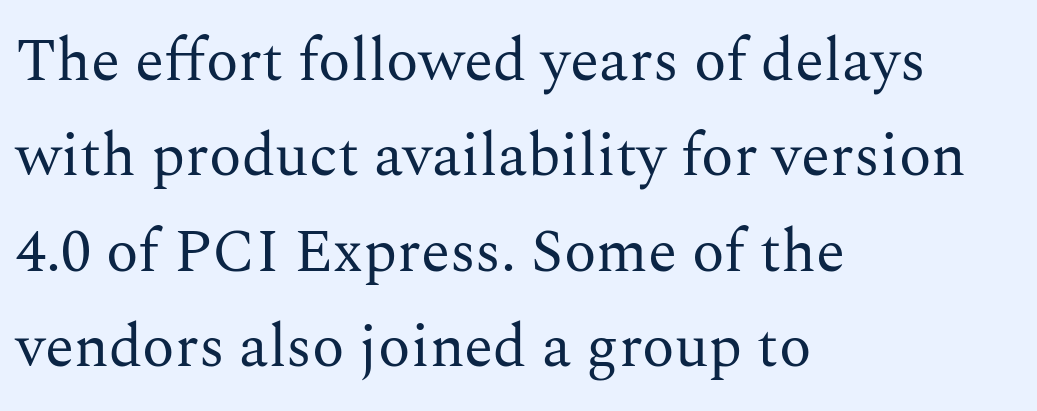
The image shows 60 px regular-weight serif type, upright; set left-aligned, normal line spacing (1.59x), normal letter spacing, not underlined; medium stroke contrast and a medium x-height.
